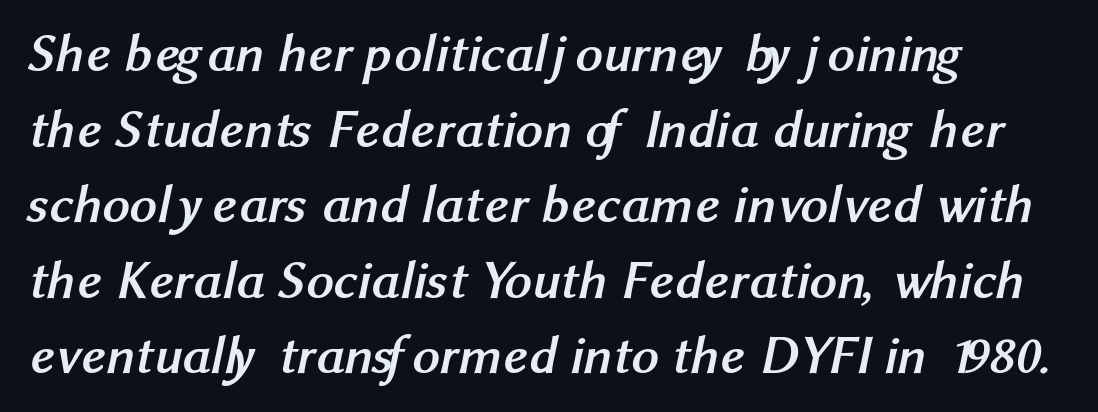
Here the designer chose a conventional face with non-uniform glyph widths. Beneath every word, the page is bare. Horizontal alignment here is leftward, the default for most running prose. Every letter is thick-stroked: bold, no question. A typesetter would call this zero additional tracking. Students, observe: this is what conventionally led text looks like.
